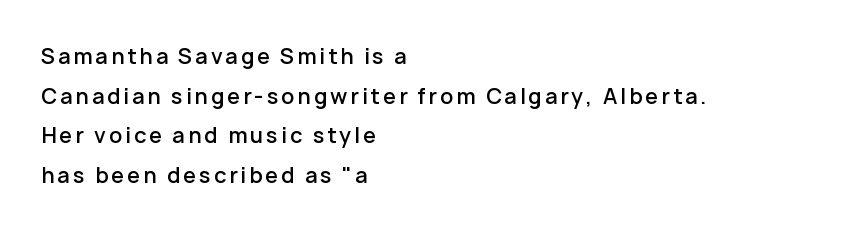
The image shows 21 px text type, upright; set left-aligned, line spacing 1.89x, not underlined.
